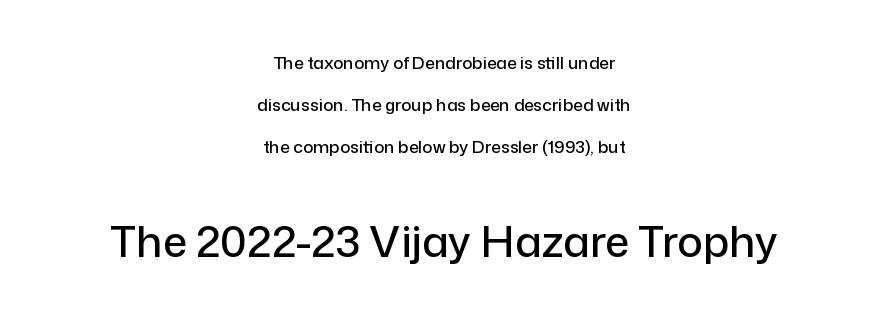
The image shows 43 px sans-serif type, upright; set centered, loose line spacing (2.47x), normal letter spacing, not underlined; the second (bottom) block is 2.53x larger; low stroke contrast and a medium x-height.
